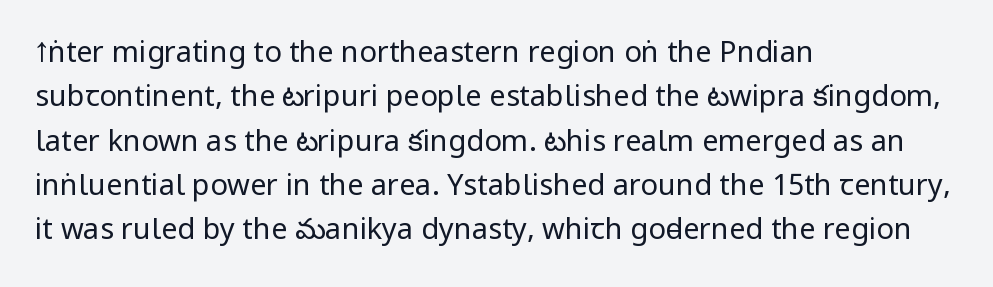
The image shows 29 px regular-weight, condensed sans-serif type, upright; set left-aligned, normal line spacing (1.53x), normal letter spacing, not underlined; low stroke contrast and a large x-height.
